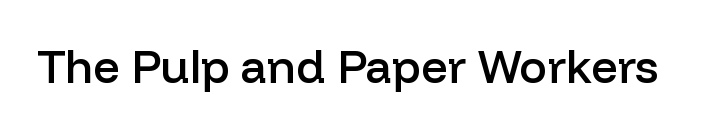
Q: Is the text bold? A: Semi-bold.
Q: Is the text italic (slanted)? A: No, it is upright.
Q: Is the typeface a serif or a sans-serif typeface? A: Sans-serif.
Q: Is the text underlined? A: No.
Q: Is the spacing between letters normal or unusually wide? A: Normal.
Q: Width (condensed, normal, or wide)? A: Normal.
Q: Stroke contrast? A: Low.
Q: x-height? A: Medium.
Q: Monospaced? A: No.
